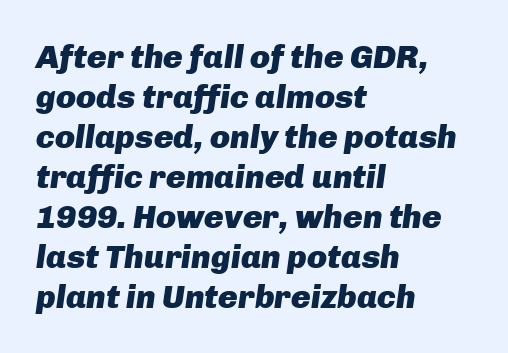
{"italic": "yes", "lean": "right", "slant_degrees": 8, "bold": "yes", "weight": "heavy", "width": "normal", "stroke_contrast": "low", "x_height": "medium", "monospaced": "no", "underline": "no", "align": "left", "line_spacing_ratio": 1.21, "letter_spacing": "normal", "letter_spacing_em": 0.0, "glyph_px": 33}
